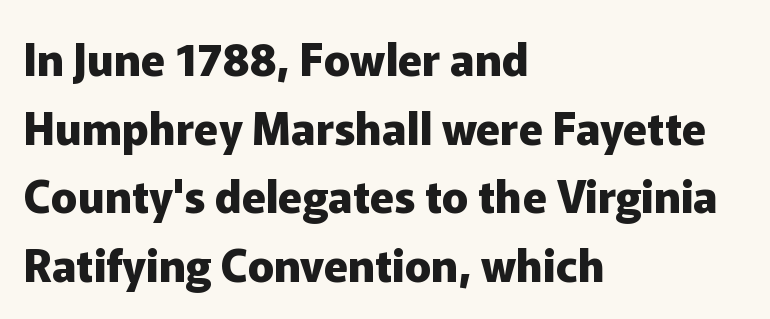
The image shows 44 px heavy sans-serif type, upright; set left-aligned, normal line spacing (1.56x), normal letter spacing, not underlined; low stroke contrast and a medium x-height.
